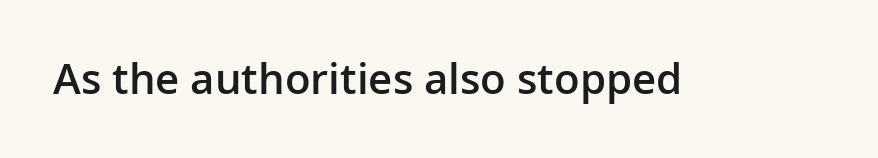
The typesetting leans somewhat heavy: a semibold. How are the letters spaced? Ordinarily, with no added tracking. These lines are rendered in a variable-pitch font. The gap between lines stays unmarked. Does the type have serifs? No, each stem ends abruptly.
